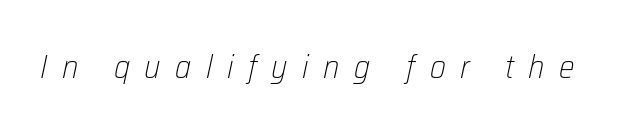
The image shows 33 px light, condensed type, italic (leaning right); set unusually wide letter spacing (+0.44 em), not underlined; low stroke contrast and a medium x-height.
